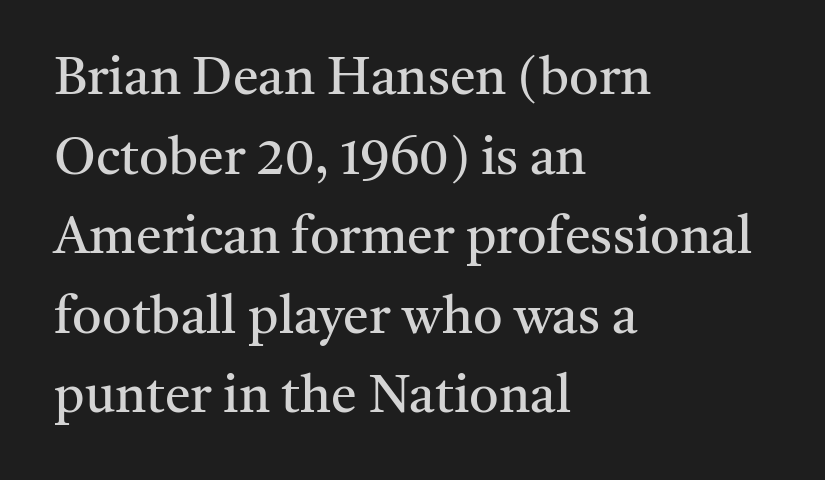
Q: Is the text bold? A: No.
Q: Is the text italic (slanted)? A: No, it is upright.
Q: Is the typeface a serif or a sans-serif typeface? A: Serif.
Q: Is the text underlined? A: No.
Q: How is the paragraph aligned? A: Left-aligned.
Q: Is the spacing between letters normal or unusually wide? A: Normal.
Q: Is the spacing between lines tight, normal or loose? A: Normal.
Q: Width (condensed, normal, or wide)? A: Normal.
Q: Stroke contrast? A: Medium.
Q: x-height? A: Medium.
Q: Monospaced? A: No.
